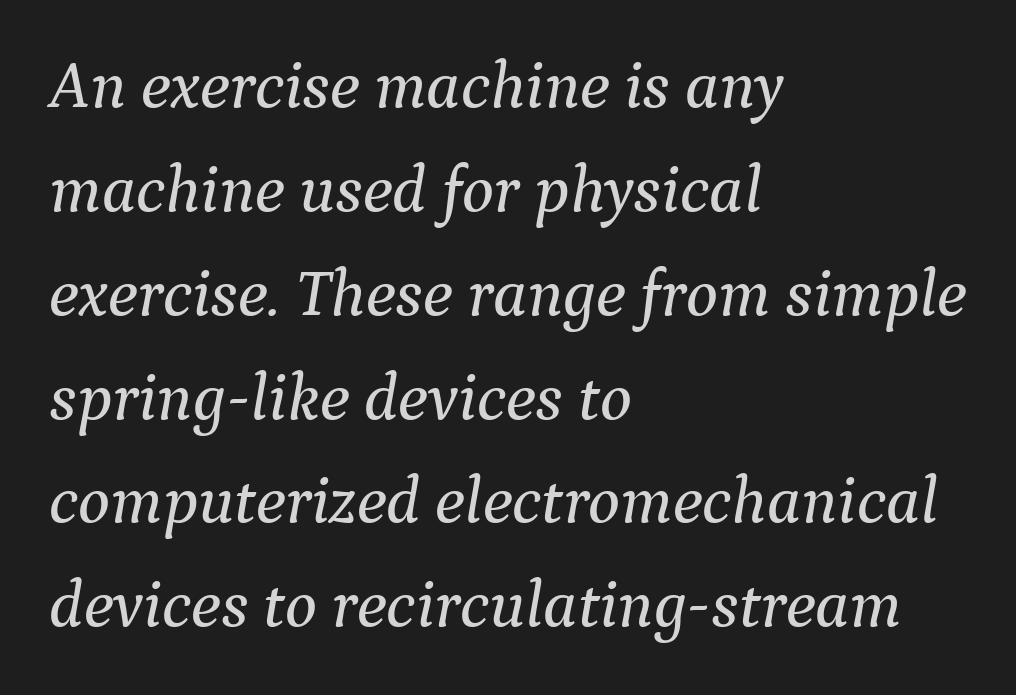
Q: Is the text italic (slanted)? A: Yes, it leans right by about 9 degrees.
Q: Is the typeface a serif or a sans-serif typeface? A: Serif.
Q: Is the text underlined? A: No.
Q: How is the paragraph aligned? A: Left-aligned.
Q: Is the spacing between letters normal or unusually wide? A: Normal.
Q: Is the spacing between lines tight, normal or loose? A: Normal.
Q: Width (condensed, normal, or wide)? A: Normal.
Q: Stroke contrast? A: Medium.
Q: x-height? A: Medium.
Q: Monospaced? A: No.
